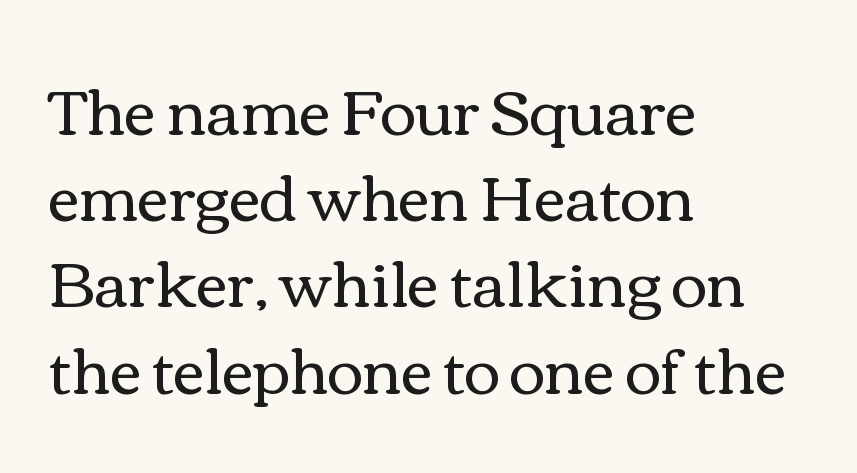
{"italic": "no", "bold": "no", "weight": "regular", "width": "wide", "x_height": "medium", "monospaced": "no", "underline": "no", "align": "left", "line_spacing": "normal", "line_spacing_ratio": 1.39, "letter_spacing": "normal", "letter_spacing_em": 0.0, "glyph_px": 62}
